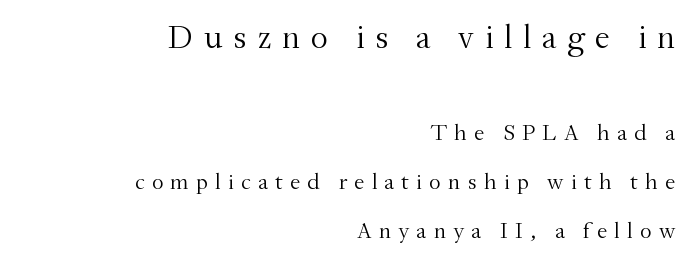
The image shows 34 px light serif type, upright; set right-aligned, loose line spacing (2.13x), unusually wide letter spacing (+0.31 em), not underlined; the first (top) block is 1.48x larger; medium stroke contrast and a small x-height.
